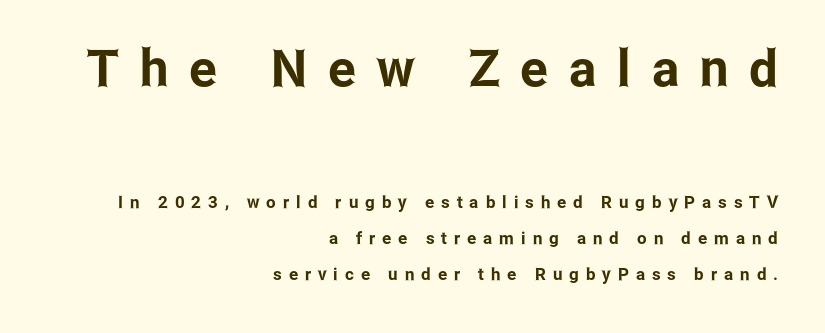
The passage shown is not underscored anywhere. You could fit nearly another row in the gap between these rows. There is plenty of visible air inserted between adjacent glyphs. Posture: vertical. Grotesque or geometric, the face here clearly has no serifs. The paragraph shown leans on its right margin.
